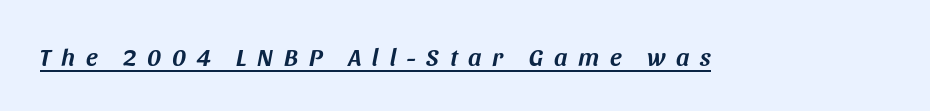
The image shows 25 px text type, italic (leaning right); set unusually wide letter spacing (+0.43 em), underlined.
